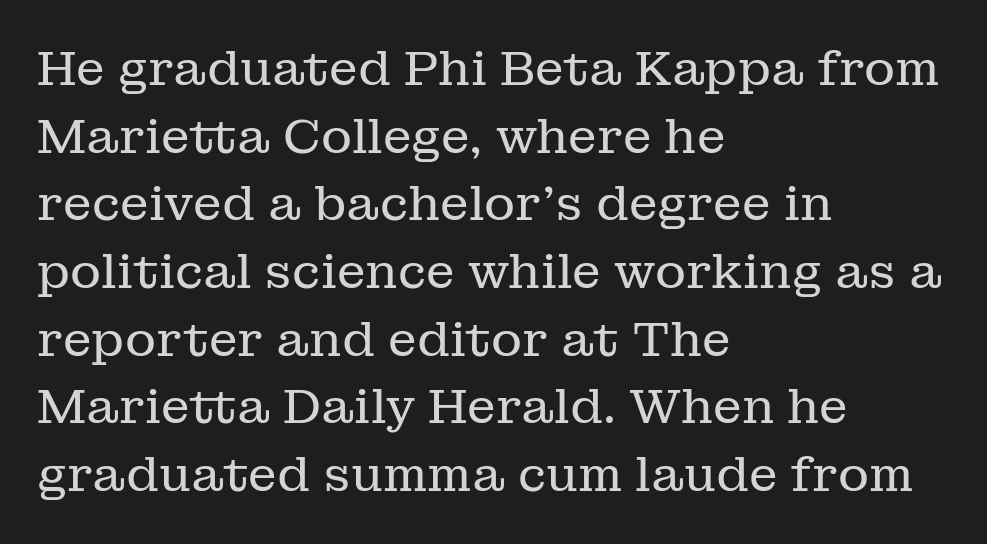
Q: Is the text bold? A: No.
Q: Is the text italic (slanted)? A: No, it is upright.
Q: Is the typeface a serif or a sans-serif typeface? A: Serif.
Q: Is the text underlined? A: No.
Q: How is the paragraph aligned? A: Left-aligned.
Q: Is the spacing between letters normal or unusually wide? A: Normal.
Q: Is the spacing between lines tight, normal or loose? A: Normal.
Q: Width (condensed, normal, or wide)? A: Normal.
Q: Stroke contrast? A: Low.
Q: x-height? A: Medium.
Q: Monospaced? A: No.
